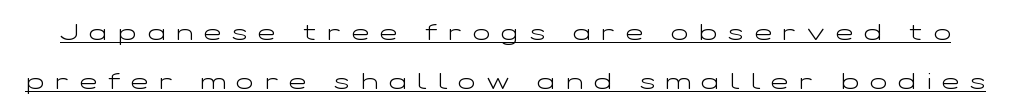
The image shows 23 px text type, upright; set loose line spacing (2.13x), unusually wide letter spacing (+0.49 em), underlined.
